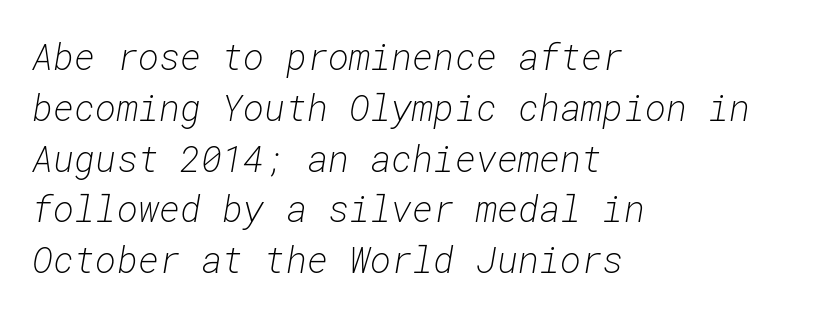
Q: Is the text bold? A: No.
Q: Is the text italic (slanted)? A: Yes, it leans right by about 10 degrees.
Q: Is the text underlined? A: No.
Q: How is the paragraph aligned? A: Left-aligned.
Q: Is the spacing between letters normal or unusually wide? A: Normal.
Q: Is the spacing between lines tight, normal or loose? A: Normal.
Q: Width (condensed, normal, or wide)? A: Normal.
Q: Stroke contrast? A: Low.
Q: x-height? A: Medium.
Q: Monospaced? A: Yes.
